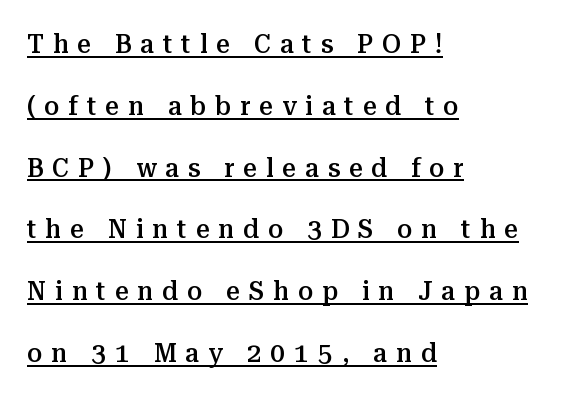
Q: Is the text bold? A: Semi-bold.
Q: Is the text italic (slanted)? A: No, it is upright.
Q: Is the text underlined? A: Yes.
Q: How is the paragraph aligned? A: Left-aligned.
Q: Is the spacing between letters normal or unusually wide? A: Unusually wide.
Q: Is the spacing between lines tight, normal or loose? A: Loose.
